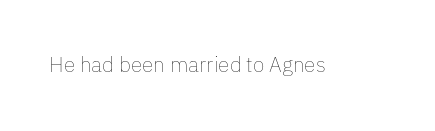
Q: Is the text bold? A: No.
Q: Is the text italic (slanted)? A: No, it is upright.
Q: Is the text underlined? A: No.
Q: Is the spacing between letters normal or unusually wide? A: Normal.
